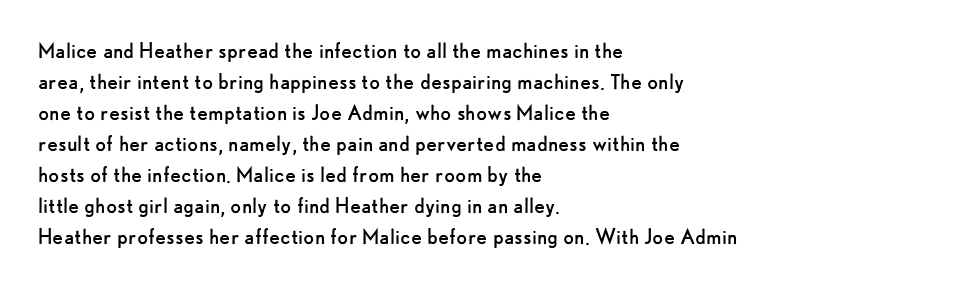
The image shows 25 px text type, upright; set left-aligned, line spacing 1.24x, normal letter spacing, not underlined.
